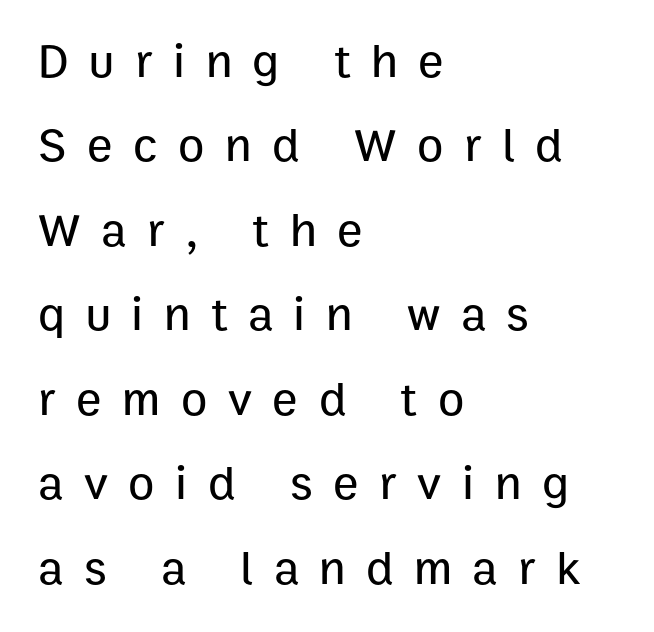
Q: Is the text italic (slanted)? A: No, it is upright.
Q: Is the typeface a serif or a sans-serif typeface? A: Sans-serif.
Q: Is the text underlined? A: No.
Q: How is the paragraph aligned? A: Left-aligned.
Q: Is the spacing between letters normal or unusually wide? A: Unusually wide.
Q: Width (condensed, normal, or wide)? A: Normal.
Q: Stroke contrast? A: Low.
Q: x-height? A: Medium.
Q: Monospaced? A: No.
